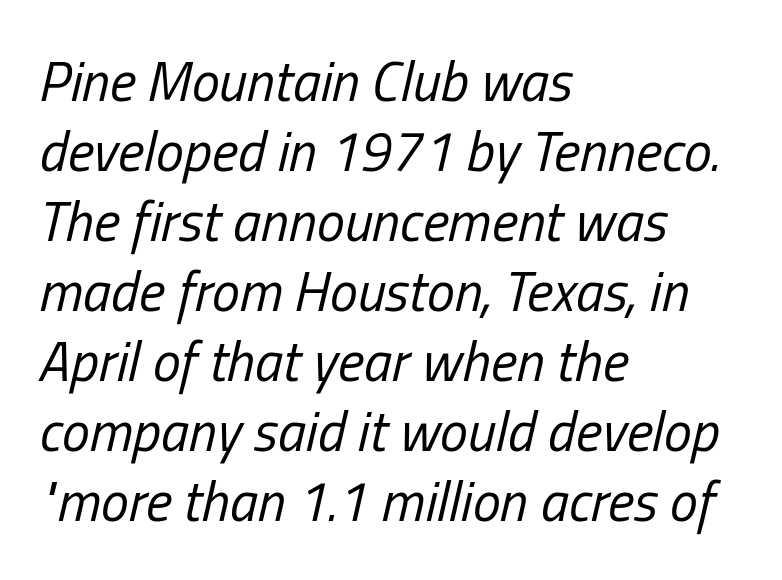
Q: Is the text bold? A: No.
Q: Is the text italic (slanted)? A: Yes, it leans right by about 13 degrees.
Q: Is the text underlined? A: No.
Q: How is the paragraph aligned? A: Left-aligned.
Q: Is the spacing between letters normal or unusually wide? A: Normal.
Q: Is the spacing between lines tight, normal or loose? A: Normal.
Q: Width (condensed, normal, or wide)? A: Condensed.
Q: Stroke contrast? A: Low.
Q: x-height? A: Medium.
Q: Monospaced? A: No.
